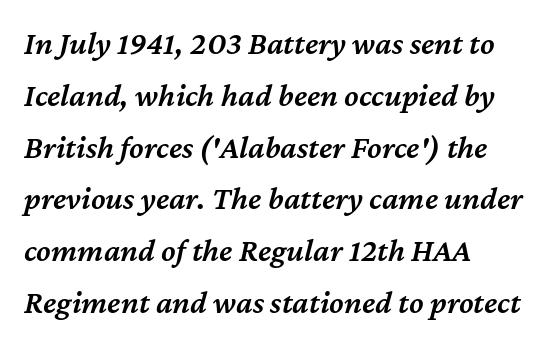
Q: Is the text bold? A: Semi-bold.
Q: Is the text italic (slanted)? A: Yes, it leans right by about 12 degrees.
Q: Is the text underlined? A: No.
Q: How is the paragraph aligned? A: Left-aligned.
Q: Is the spacing between letters normal or unusually wide? A: Normal.
Q: Is the spacing between lines tight, normal or loose? A: Normal.
Q: Width (condensed, normal, or wide)? A: Normal.
Q: Stroke contrast? A: Medium.
Q: x-height? A: Medium.
Q: Monospaced? A: No.
